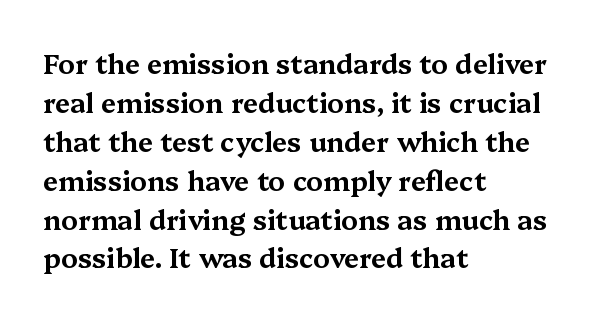
Q: Is the text italic (slanted)? A: No, it is upright.
Q: Is the text underlined? A: No.
Q: How is the paragraph aligned? A: Left-aligned.
Q: Is the spacing between letters normal or unusually wide? A: Normal.
Q: Is the spacing between lines tight, normal or loose? A: Normal.
